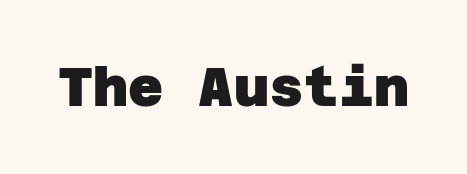
This sample uses a sans-serif face. Type without underlining. Pretty heavy lettering here — definitely bold. Words appear dense and cohesive because spacing is normal.
